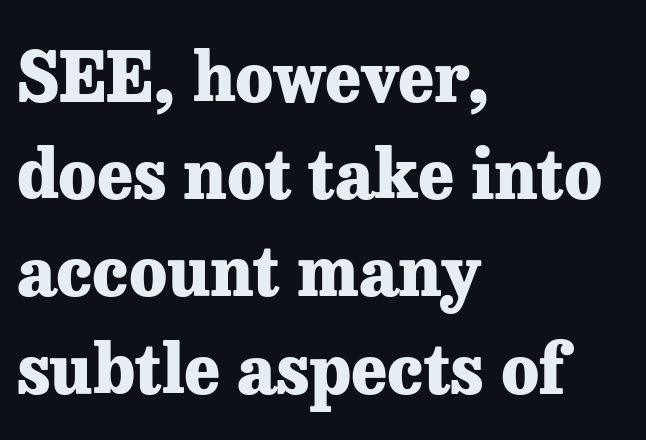
The image shows 68 px heavy serif type, upright; set left-aligned, normal line spacing (1.43x), normal letter spacing, not underlined; low stroke contrast and a medium x-height.
